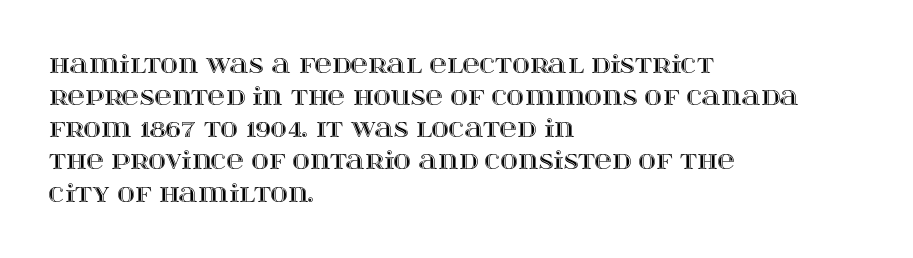
Just letters on the line, the space beneath them empty. Honestly, the row spacing looks completely unremarkable. No italicization has been applied; the sample stays upright. Teacher's note: observe the even left margin — that is flush-left alignment. Glyph-to-glyph distance matches everyday printed text.
